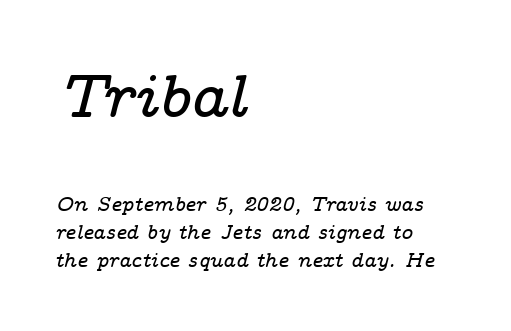
The image shows 61 px wide serif type, italic (leaning right); set left-aligned, normal line spacing (1.41x), normal letter spacing, not underlined; the first (top) block is 3.05x larger; low stroke contrast and a medium x-height.
